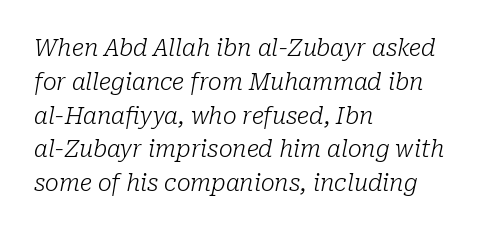
Q: Is the text bold? A: No.
Q: Is the text italic (slanted)? A: Yes, it leans right by about 10 degrees.
Q: Is the text underlined? A: No.
Q: How is the paragraph aligned? A: Left-aligned.
Q: Is the spacing between letters normal or unusually wide? A: Normal.
Q: Is the spacing between lines tight, normal or loose? A: Normal.
